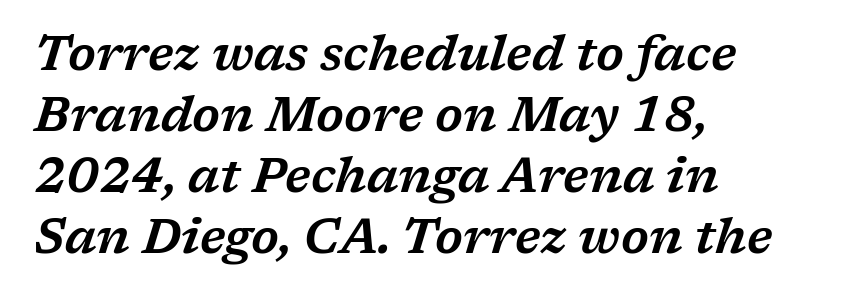
Stroke terminals: seriffed. Anything drawn beneath the words? Only blank space. This sample uses an oblique cut, with every glyph tilted off the vertical. Typeset ragged right — the left edge is the straight one. The passage shown is typed in a proportional face where columns would drift.
